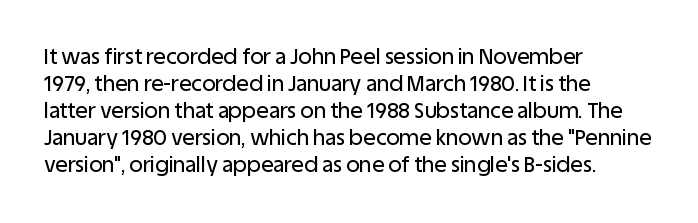
{"italic": "no", "underline": "no", "align": "left", "line_spacing": "normal", "line_spacing_ratio": 1.29, "letter_spacing": "normal", "letter_spacing_em": 0.0, "glyph_px": 21}
